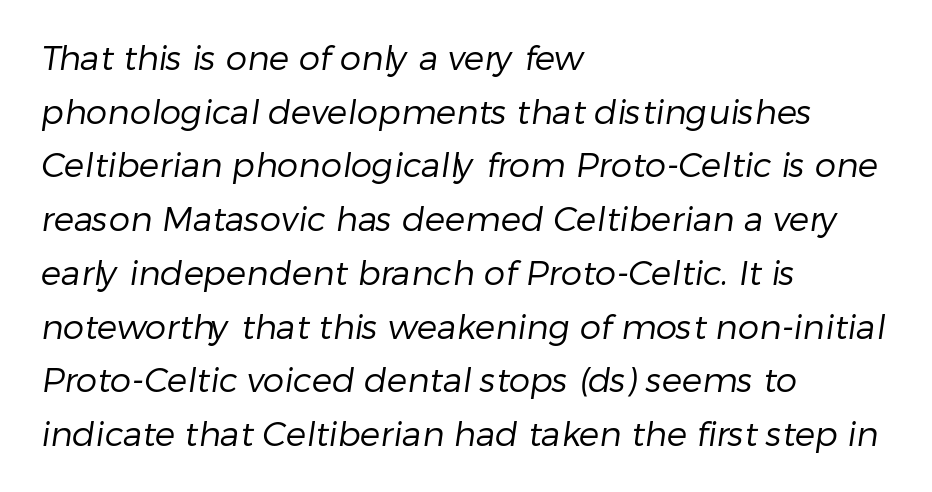
Baseline-to-baseline distance is the conventional proportion of letter height. This sample is left-justified, so line endings fall wherever the words run out. In terms of letterspacing, this is plain default setting. Looks like regular typesetting: each glyph gets only the width it needs. The characters display no serif detailing; their extremities are plain. Caption: face not bold, strokes unweighted.
